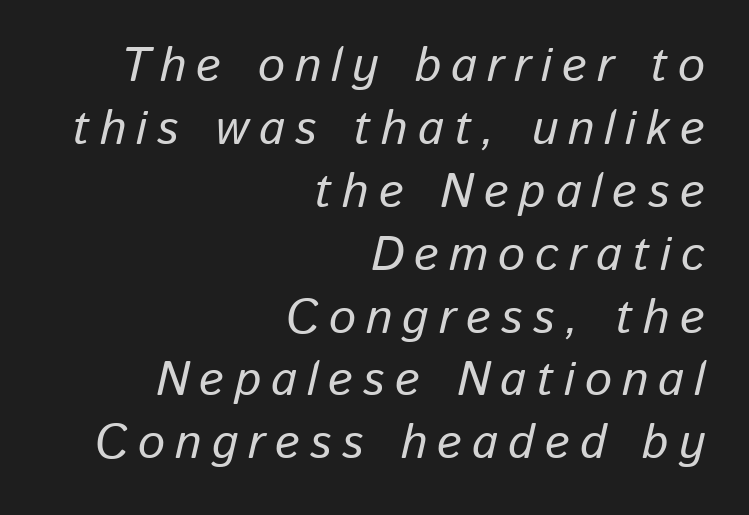
Rule under the text: the space is simply empty. Style check: oblique. In terms of letterspacing, this is a distinctly airy, spread setting. One-word summary of the alignment: right.
